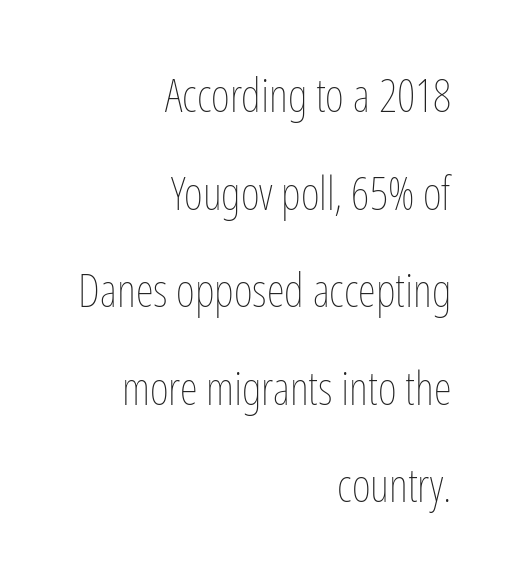
Q: Is the text bold? A: No.
Q: Is the text italic (slanted)? A: No, it is upright.
Q: Is the text underlined? A: No.
Q: How is the paragraph aligned? A: Right-aligned.
Q: Is the spacing between letters normal or unusually wide? A: Normal.
Q: Is the spacing between lines tight, normal or loose? A: Loose.
Q: Width (condensed, normal, or wide)? A: Condensed.
Q: Stroke contrast? A: Low.
Q: x-height? A: Medium.
Q: Monospaced? A: No.
